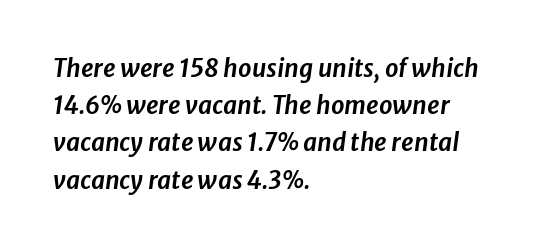
{"italic": "yes", "lean": "right", "slant_degrees": 8, "underline": "no", "align": "left", "line_spacing": "normal", "line_spacing_ratio": 1.55, "letter_spacing": "normal", "letter_spacing_em": 0.0, "glyph_px": 24}
